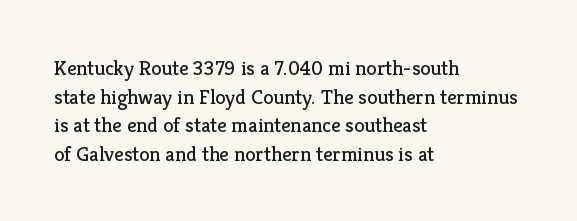
{"italic": "no", "bold": "no", "underline": "no", "align": "left", "line_spacing": "normal", "line_spacing_ratio": 1.36, "letter_spacing": "normal", "letter_spacing_em": 0.0, "glyph_px": 21}
